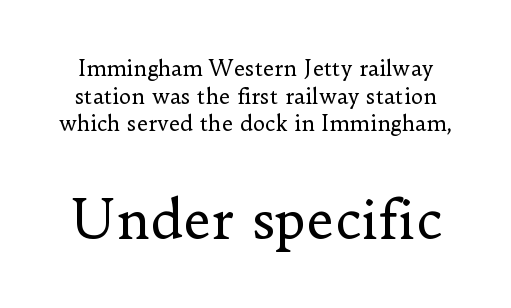
Posture: upright roman. Ink coverage per letter is moderate at most. These two chunks differ in scale, with the bottom chunk taking the larger measure. These lines keep a tight, regular rhythm from letter to letter. The foot of each line stays bare and open.
